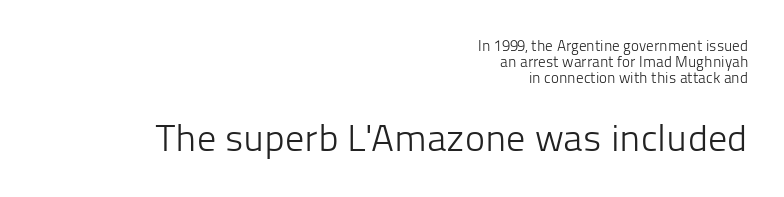
Q: Is the text bold? A: No.
Q: Is the text italic (slanted)? A: No, it is upright.
Q: Is the typeface a serif or a sans-serif typeface? A: Sans-serif.
Q: Is the text underlined? A: No.
Q: How is the paragraph aligned? A: Right-aligned.
Q: Is the spacing between letters normal or unusually wide? A: Normal.
Q: Is the spacing between lines tight, normal or loose? A: Tight.
Q: Which block of text is set in a larger size, the first (top) or the second (bottom)? A: The second (bottom) one.
Q: Width (condensed, normal, or wide)? A: Normal.
Q: Stroke contrast? A: Low.
Q: x-height? A: Medium.
Q: Monospaced? A: No.
